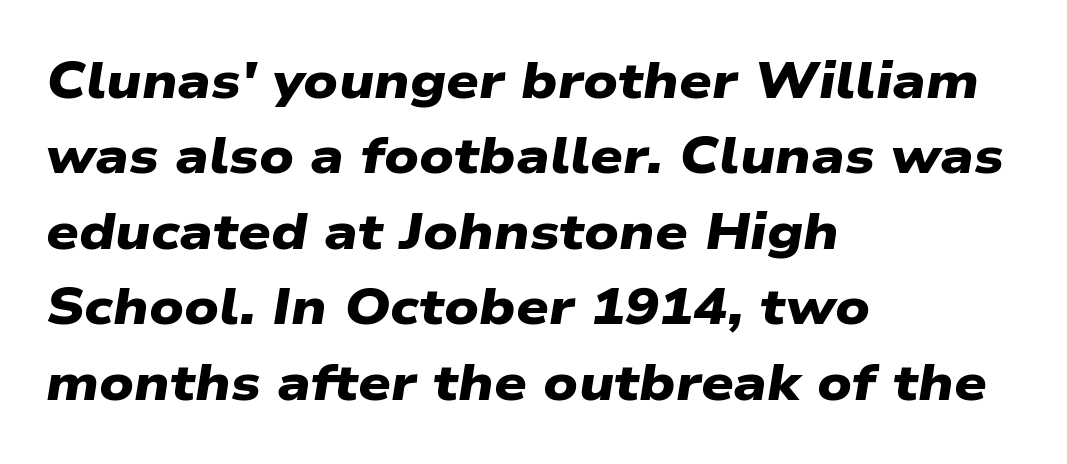
{"serif": "no", "bold": "yes", "weight": "heavy", "width": "wide", "stroke_contrast": "low", "x_height": "medium", "monospaced": "no", "underline": "no", "align": "left", "line_spacing": "normal", "line_spacing_ratio": 1.48, "letter_spacing": "normal", "letter_spacing_em": 0.0, "glyph_px": 51}
